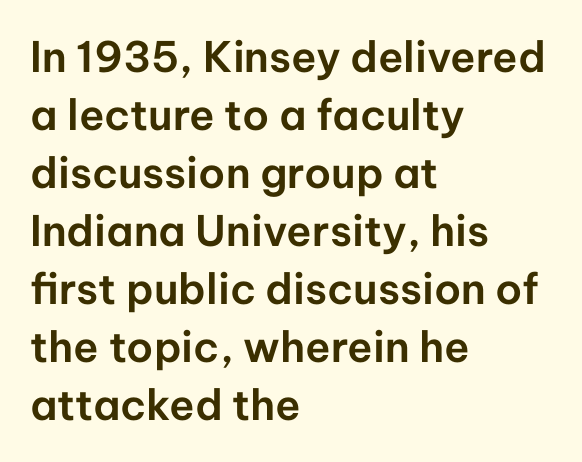
{"serif": "no", "italic": "no", "width": "normal", "stroke_contrast": "low", "x_height": "medium", "monospaced": "no", "underline": "no", "align": "left", "line_spacing": "normal", "line_spacing_ratio": 1.38, "letter_spacing": "normal", "letter_spacing_em": 0.0, "glyph_px": 42}
